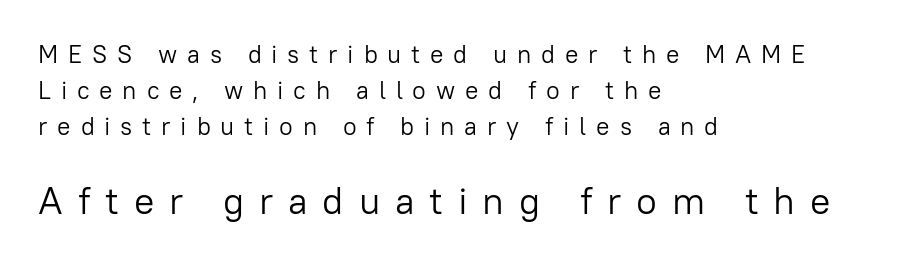
Tall strokes in this sample are plumb rather than angled. Of the two passages, the one underneath uses the larger point size. Quick note: underline off. Notice how descenders clear the ascenders below comfortably — that's standard leading.
